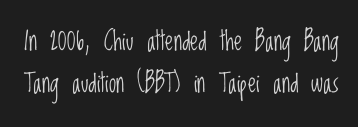
Q: Is the text bold? A: No.
Q: Is the text italic (slanted)? A: No, it is upright.
Q: Is the text underlined? A: No.
Q: Is the spacing between letters normal or unusually wide? A: Normal.
Q: Is the spacing between lines tight, normal or loose? A: Normal.
